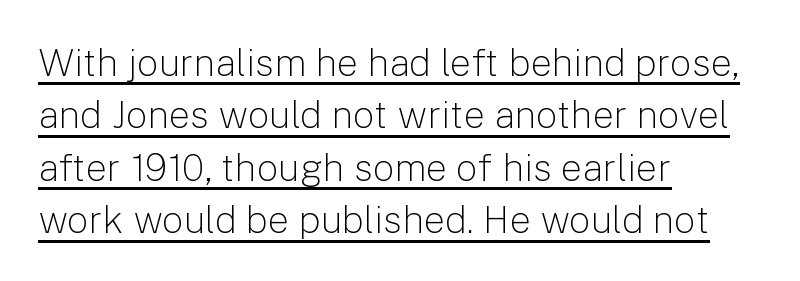
The image shows 38 px light sans-serif type, upright; set left-aligned, normal line spacing (1.38x), normal letter spacing, underlined; low stroke contrast and a medium x-height.
